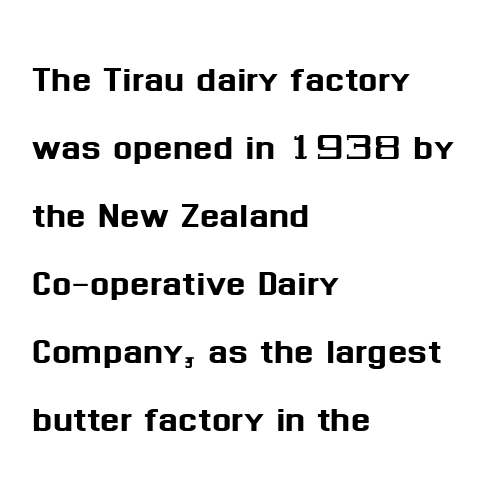
{"serif": "no", "italic": "no", "width": "normal", "stroke_contrast": "medium", "x_height": "medium", "monospaced": "no", "underline": "no", "align": "left", "line_spacing": "normal", "line_spacing_ratio": 1.48, "letter_spacing": "normal", "letter_spacing_em": 0.0, "glyph_px": 46}
